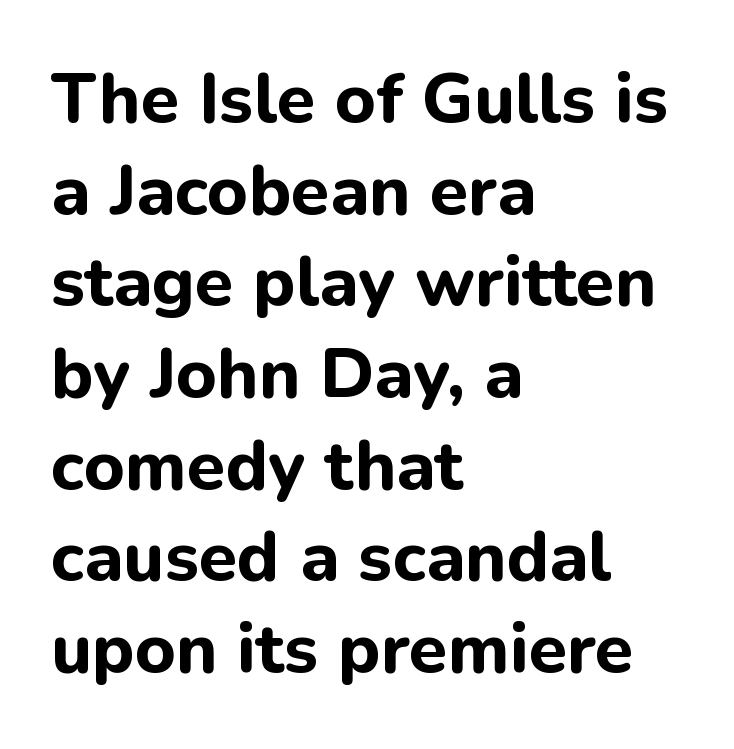
{"serif": "no", "italic": "no", "bold": "yes", "weight": "bold", "width": "normal", "stroke_contrast": "low", "x_height": "medium", "monospaced": "no", "underline": "no", "align": "left", "line_spacing": "normal", "line_spacing_ratio": 1.31, "letter_spacing": "normal", "letter_spacing_em": 0.0, "glyph_px": 70}
